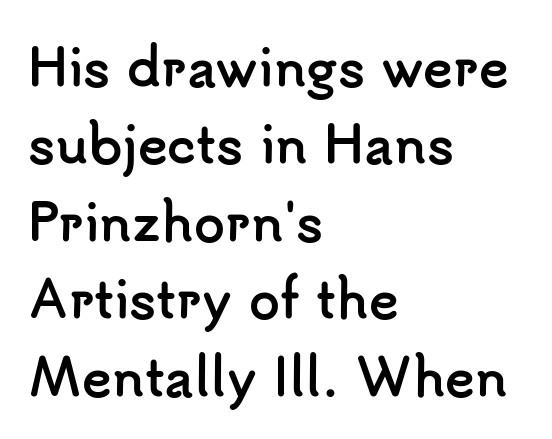
The image shows 50 px semibold sans-serif type, upright; set left-aligned, normal line spacing (1.55x), normal letter spacing, not underlined; low stroke contrast and a small x-height.
